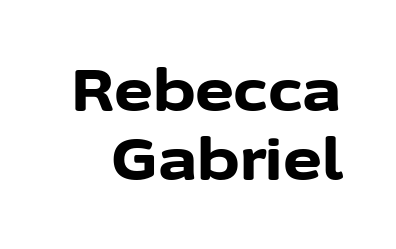
The image shows 59 px bold sans-serif type, upright; set line spacing 1.17x, normal letter spacing, not underlined; low stroke contrast and a medium x-height.
